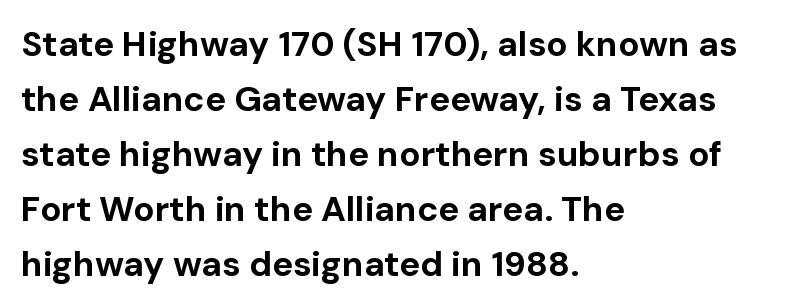
{"serif": "no", "italic": "no", "bold": "yes", "weight": "bold", "width": "normal", "stroke_contrast": "low", "x_height": "medium", "monospaced": "no", "underline": "no", "align": "left", "line_spacing": "normal", "line_spacing_ratio": 1.57, "letter_spacing": "normal", "letter_spacing_em": 0.0, "glyph_px": 35}
